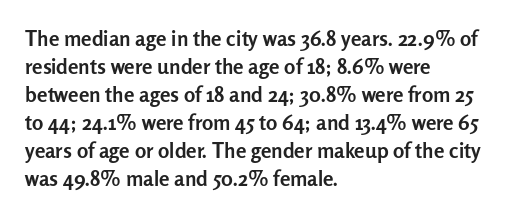
Style check: upright. Reading down the block, your eye returns to a fixed left position each line. This rendering leaves character spacing at its baseline value. Check under the words: just untouched page.
